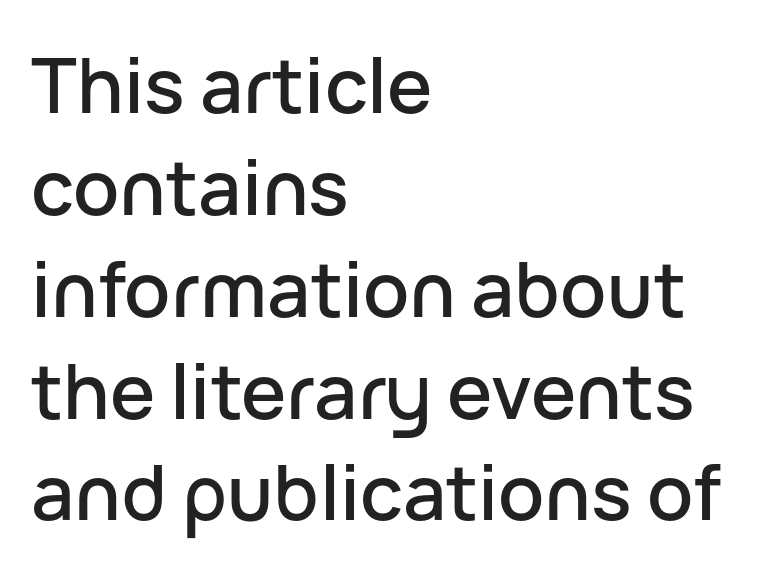
The image shows 76 px sans-serif type, upright; set left-aligned, normal line spacing (1.34x), normal letter spacing, not underlined; low stroke contrast and a medium x-height.
